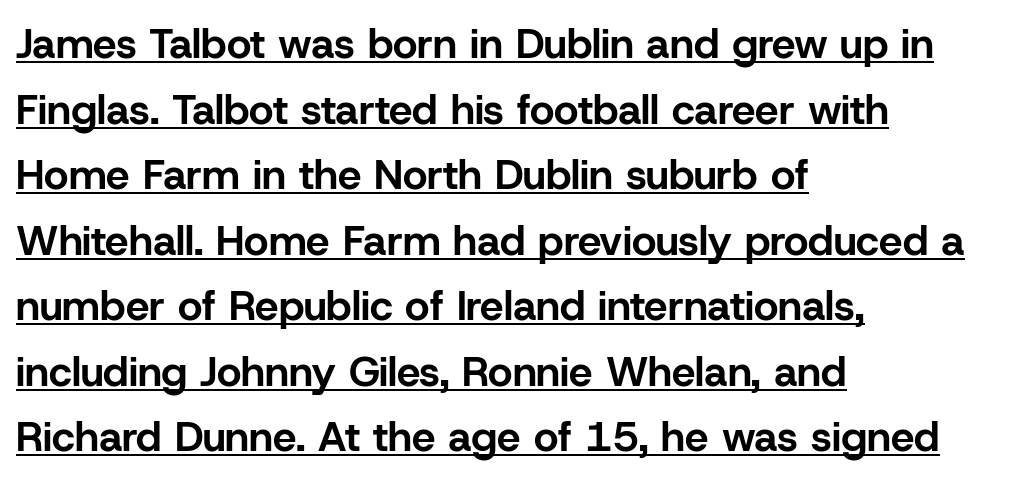
The image shows 42 px bold sans-serif type, upright; set left-aligned, normal line spacing (1.56x), normal letter spacing, underlined; low stroke contrast and a medium x-height.
